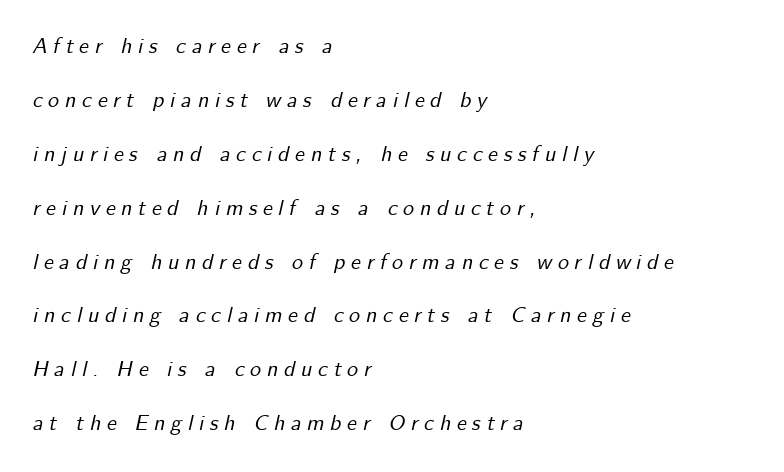
Q: Is the text italic (slanted)? A: Yes, it leans right by about 12 degrees.
Q: Is the text underlined? A: No.
Q: How is the paragraph aligned? A: Left-aligned.
Q: Is the spacing between letters normal or unusually wide? A: Unusually wide.
Q: Is the spacing between lines tight, normal or loose? A: Loose.
